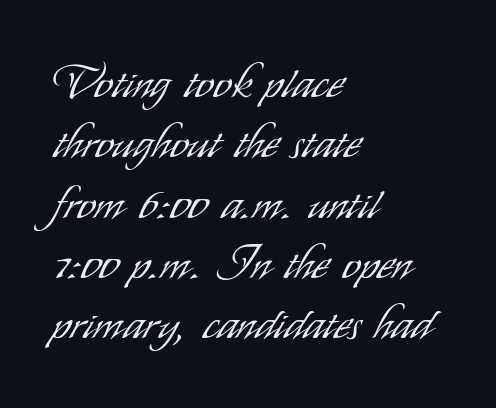
Q: Is the text bold? A: No.
Q: Is the text italic (slanted)? A: Yes.
Q: Is the typeface a serif or a sans-serif typeface? A: Sans-serif.
Q: Is the text underlined? A: No.
Q: How is the paragraph aligned? A: Left-aligned.
Q: Is the spacing between letters normal or unusually wide? A: Normal.
Q: Is the spacing between lines tight, normal or loose? A: Normal.
Q: Width (condensed, normal, or wide)? A: Condensed.
Q: Stroke contrast? A: Low.
Q: x-height? A: Small.
Q: Monospaced? A: No.
